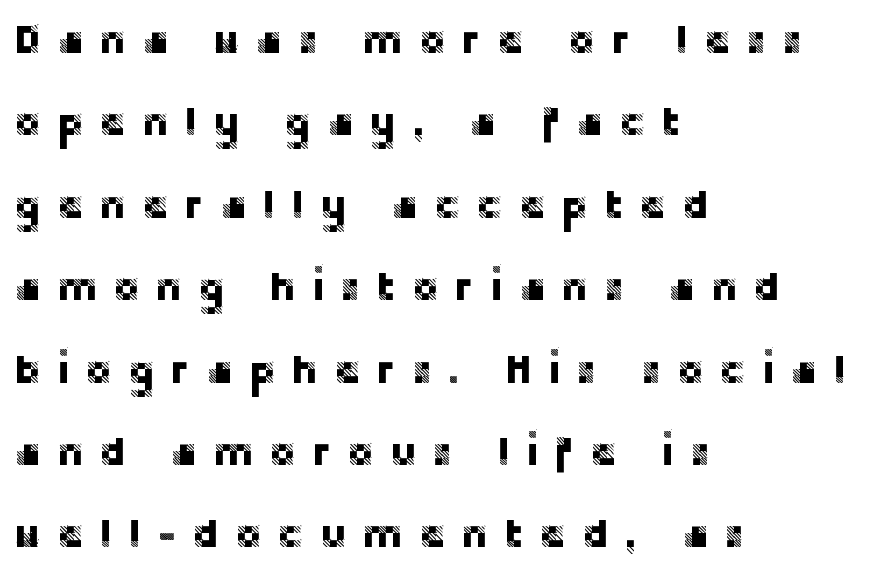
{"serif": "no", "italic": "no", "width": "normal", "stroke_contrast": "low", "x_height": "large", "monospaced": "no", "underline": "no", "align": "left", "line_spacing": "loose", "line_spacing_ratio": 2.01, "letter_spacing": "wide", "letter_spacing_em": 0.37, "glyph_px": 41}
